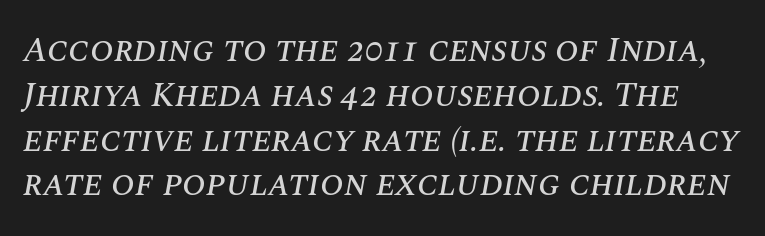
The image shows 35 px text type, italic (leaning right); set normal line spacing (1.28x), normal letter spacing, not underlined; medium stroke contrast and a large x-height.
